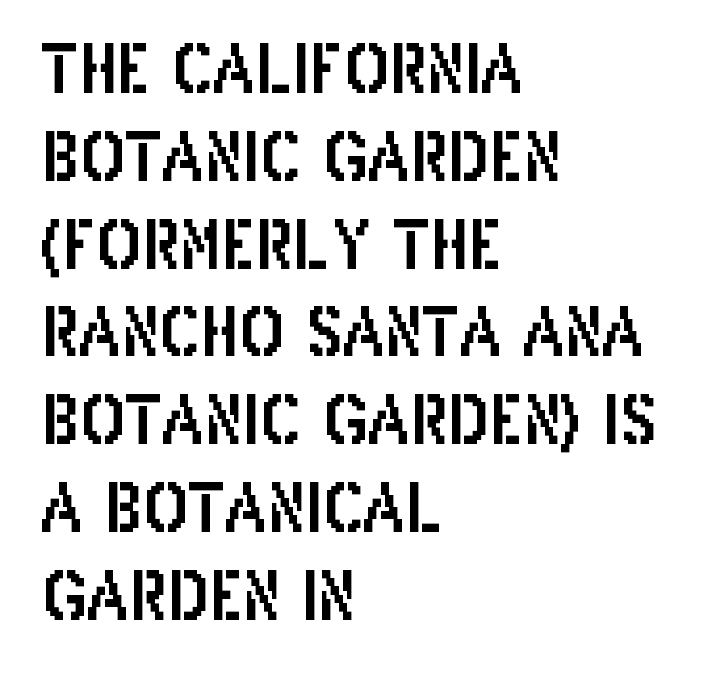
{"serif": "no", "italic": "no", "width": "condensed", "stroke_contrast": "low", "x_height": "large", "monospaced": "no", "underline": "no", "align": "left", "line_spacing": "normal", "line_spacing_ratio": 1.31, "letter_spacing": "normal", "letter_spacing_em": 0.0, "glyph_px": 67}
